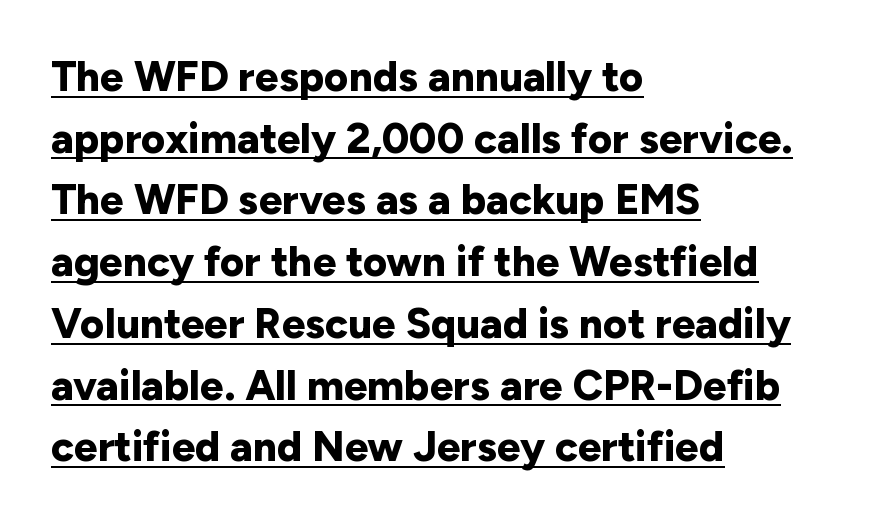
The image shows 42 px bold sans-serif type, upright; set left-aligned, normal line spacing (1.47x), normal letter spacing, underlined; low stroke contrast and a medium x-height.
